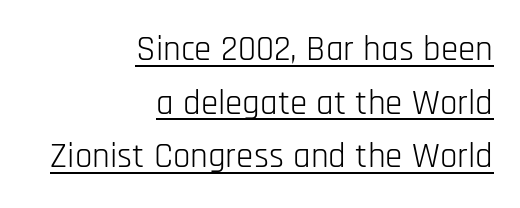
Q: Is the text bold? A: No.
Q: Is the text italic (slanted)? A: No, it is upright.
Q: Is the typeface a serif or a sans-serif typeface? A: Sans-serif.
Q: Is the text underlined? A: Yes.
Q: How is the paragraph aligned? A: Right-aligned.
Q: Is the spacing between letters normal or unusually wide? A: Normal.
Q: Is the spacing between lines tight, normal or loose? A: Normal.
Q: Width (condensed, normal, or wide)? A: Condensed.
Q: Stroke contrast? A: Low.
Q: x-height? A: Large.
Q: Monospaced? A: No.
